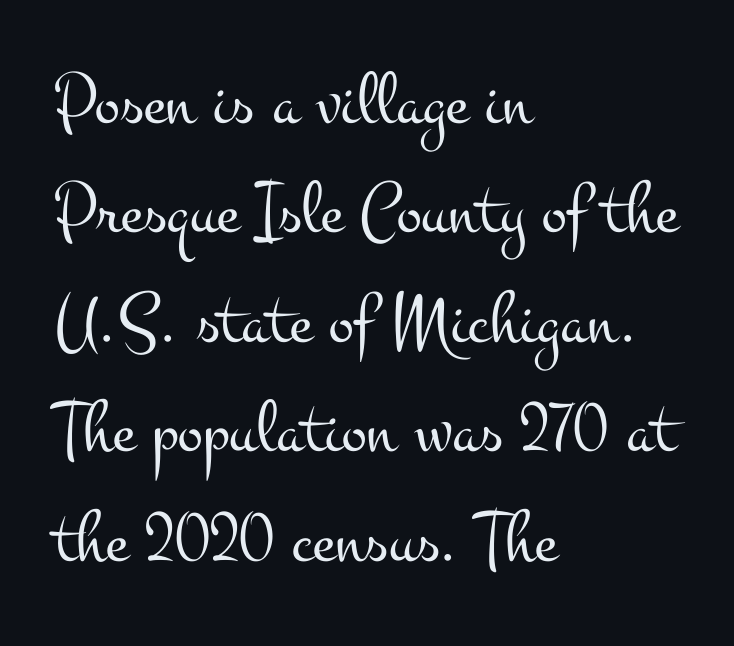
{"serif": "yes", "bold": "no", "weight": "light", "width": "wide", "stroke_contrast": "medium", "x_height": "small", "monospaced": "no", "underline": "no", "align": "left", "line_spacing": "normal", "line_spacing_ratio": 1.46, "letter_spacing": "normal", "letter_spacing_em": 0.0, "glyph_px": 75}
